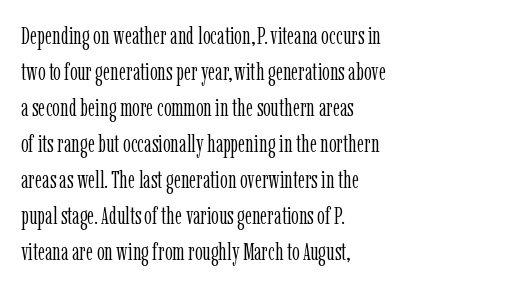
Q: Is the text bold? A: No.
Q: Is the text italic (slanted)? A: No, it is upright.
Q: Is the text underlined? A: No.
Q: How is the paragraph aligned? A: Left-aligned.
Q: Is the spacing between letters normal or unusually wide? A: Normal.
Q: Is the spacing between lines tight, normal or loose? A: Normal.
